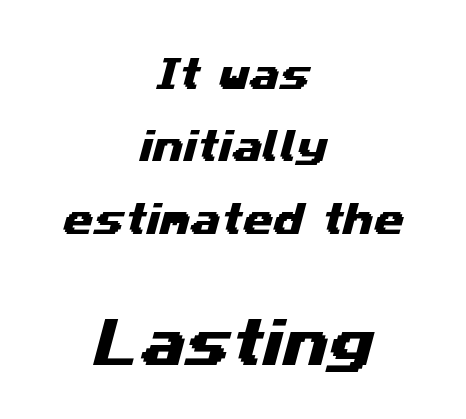
Q: Is the typeface a serif or a sans-serif typeface? A: Sans-serif.
Q: Is the text underlined? A: No.
Q: How is the paragraph aligned? A: Centered.
Q: Is the spacing between letters normal or unusually wide? A: Normal.
Q: Is the spacing between lines tight, normal or loose? A: Loose.
Q: Which block of text is set in a larger size, the first (top) or the second (bottom)? A: The second (bottom) one.
Q: Width (condensed, normal, or wide)? A: Wide.
Q: Stroke contrast? A: Medium.
Q: x-height? A: Medium.
Q: Monospaced? A: No.
